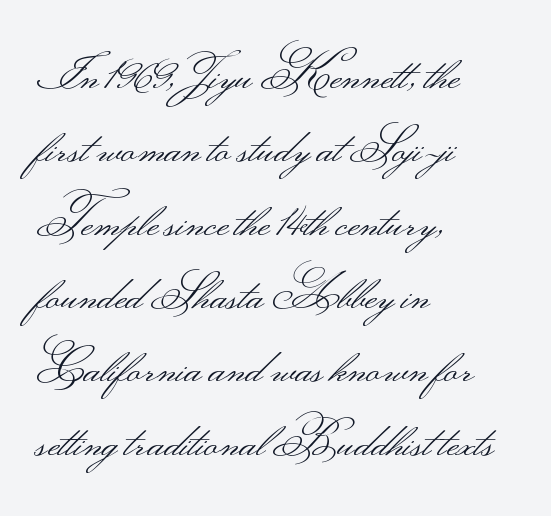
Line starts are locked; line ends wander. Is this a fixed-width face? No — the glyphs have proportional, varying widths. No feet cap the strokes, marking this as sans-serif type. Is the letter spacing exaggerated? No — it looks like the ordinary default.
